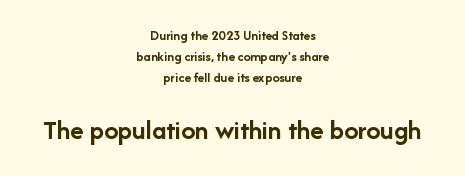
You get the small type first, then a jump to larger type. There is no visible air inserted between adjacent glyphs. Horizontally, the lines are justified to the midpoint only. This rendering employs a face without finishing strokes, i.e., a sans-serif.
